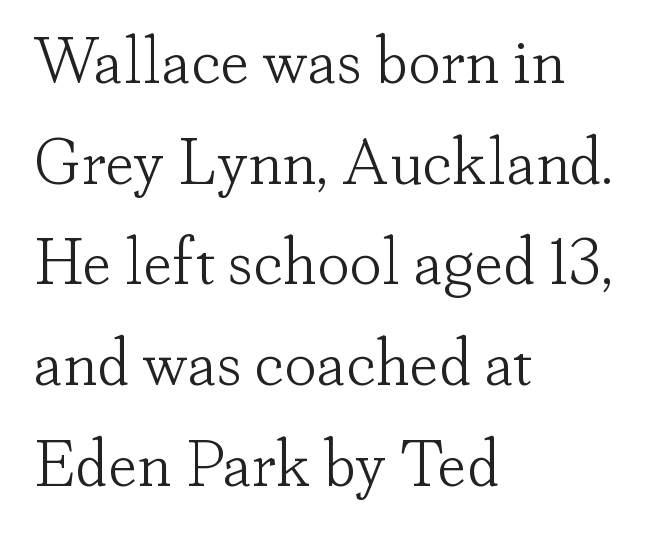
The image shows 65 px light serif type, upright; set left-aligned, normal line spacing (1.55x), normal letter spacing, not underlined; low stroke contrast and a small x-height.
